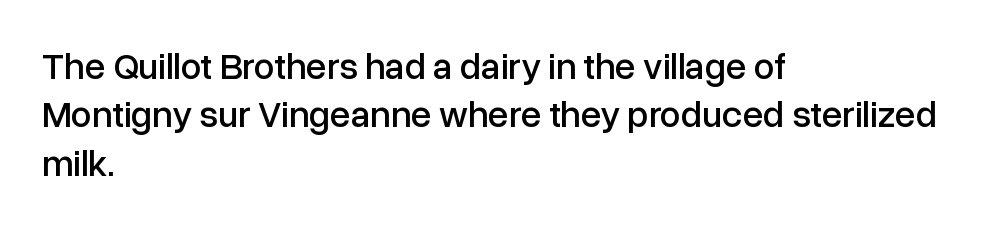
The image shows 37 px sans-serif type, upright; set left-aligned, normal line spacing (1.31x), normal letter spacing, not underlined; low stroke contrast and a medium x-height.
